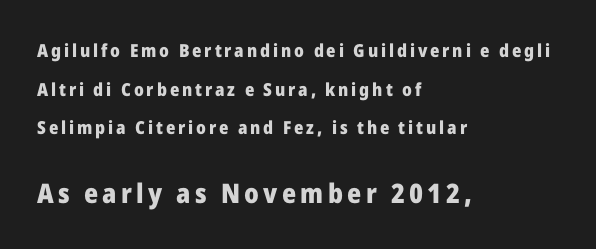
Q: Is the text bold? A: Yes.
Q: Is the text italic (slanted)? A: No, it is upright.
Q: Is the text underlined? A: No.
Q: How is the paragraph aligned? A: Left-aligned.
Q: Is the spacing between lines tight, normal or loose? A: Loose.
Q: Which block of text is set in a larger size, the first (top) or the second (bottom)? A: The second (bottom) one.
